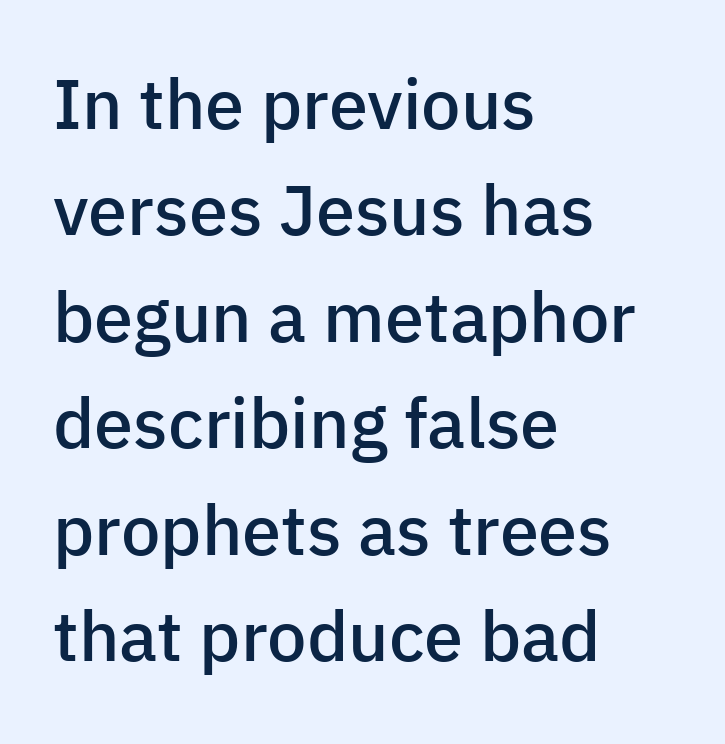
Q: Is the text bold? A: Semi-bold.
Q: Is the text italic (slanted)? A: No, it is upright.
Q: Is the typeface a serif or a sans-serif typeface? A: Sans-serif.
Q: Is the text underlined? A: No.
Q: How is the paragraph aligned? A: Left-aligned.
Q: Is the spacing between letters normal or unusually wide? A: Normal.
Q: Is the spacing between lines tight, normal or loose? A: Normal.
Q: Width (condensed, normal, or wide)? A: Normal.
Q: Stroke contrast? A: Low.
Q: x-height? A: Medium.
Q: Monospaced? A: No.
